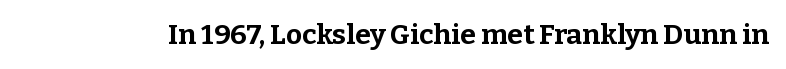
Every stem runs plumb, perpendicular to the baseline. Descenders are the only things crossing below the line. The glyphs in this specimen are seriffed. Set as a true bold cut, around the 700 mark. Tracking value appears to be zero — textbook default spacing.
